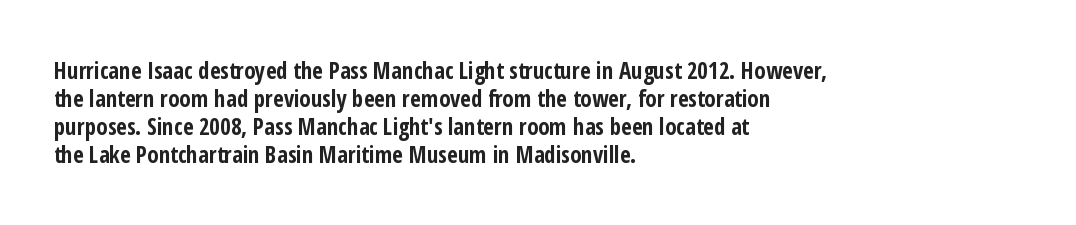
Q: Is the text bold? A: Yes.
Q: Is the text italic (slanted)? A: No, it is upright.
Q: Is the text underlined? A: No.
Q: How is the paragraph aligned? A: Left-aligned.
Q: Is the spacing between letters normal or unusually wide? A: Normal.
